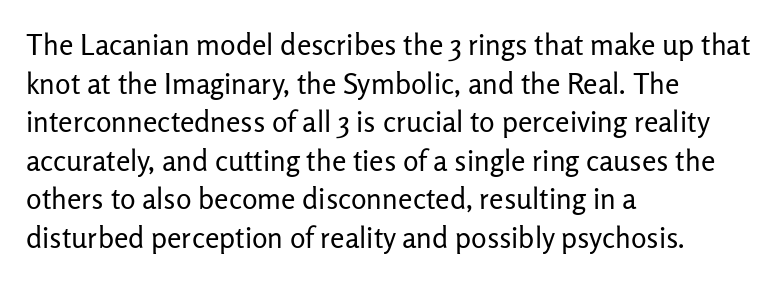
Proportional: the letters do not fall into vertical columns. The font family rendered here belongs to the sans-serif group. Does the copy run flush right? No — it runs flush left. The type is set solid horizontally, with unmodified tracking.
